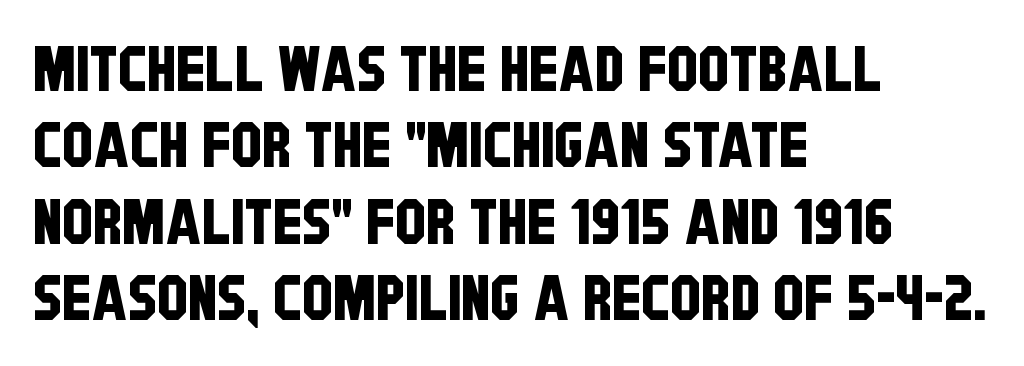
{"serif": "no", "width": "condensed", "stroke_contrast": "low", "x_height": "large", "monospaced": "no", "underline": "no", "align": "left", "line_spacing_ratio": 1.23, "letter_spacing": "normal", "letter_spacing_em": 0.0, "glyph_px": 62}
